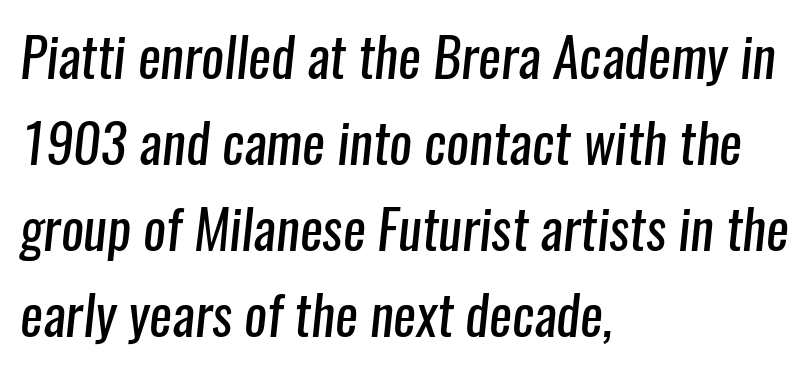
Vertical stems look standard width or narrower in stroke. Underlining? Definitely not there. Tracking value appears to be zero — textbook default spacing. This rendering employs a face without finishing strokes, i.e., a sans-serif.
